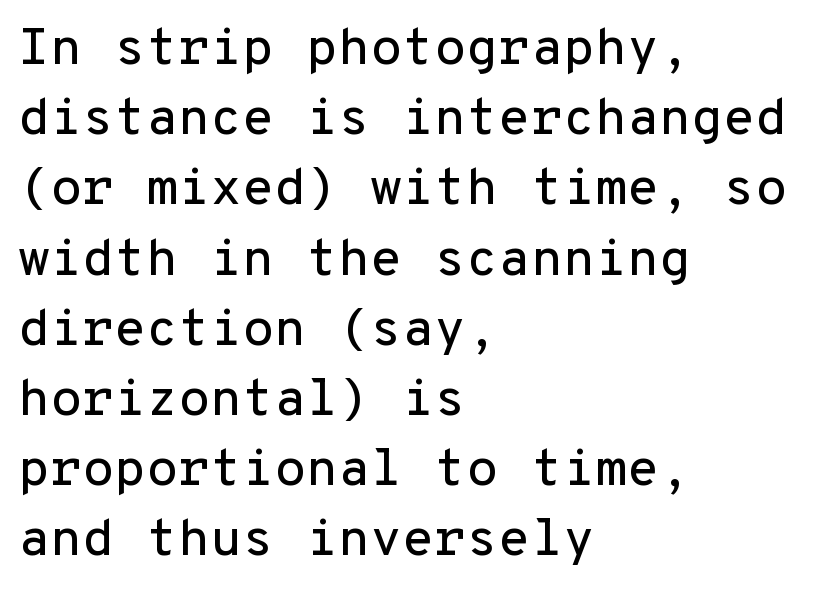
Tall strokes in this sample are plumb rather than angled. The space beneath each line is pristine and unruled. In terms of leading, this rendering sits right in the middle. Fixed-width glyphs throughout — classic coding-font behaviour.
